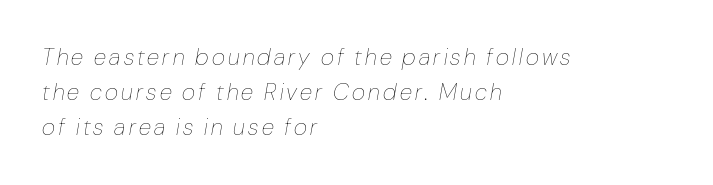
Q: Is the text bold? A: No.
Q: Is the text italic (slanted)? A: Yes, it leans right by about 10 degrees.
Q: Is the text underlined? A: No.
Q: How is the paragraph aligned? A: Left-aligned.
Q: Is the spacing between lines tight, normal or loose? A: Normal.
